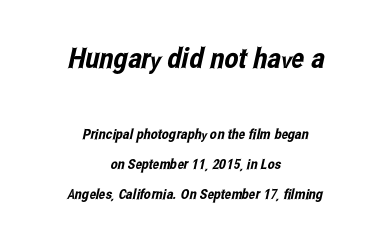
Q: Is the typeface a serif or a sans-serif typeface? A: Sans-serif.
Q: Is the text underlined? A: No.
Q: How is the paragraph aligned? A: Centered.
Q: Is the spacing between letters normal or unusually wide? A: Normal.
Q: Is the spacing between lines tight, normal or loose? A: Loose.
Q: Which block of text is set in a larger size, the first (top) or the second (bottom)? A: The first (top) one.
Q: Width (condensed, normal, or wide)? A: Condensed.
Q: Stroke contrast? A: Low.
Q: x-height? A: Medium.
Q: Monospaced? A: No.
